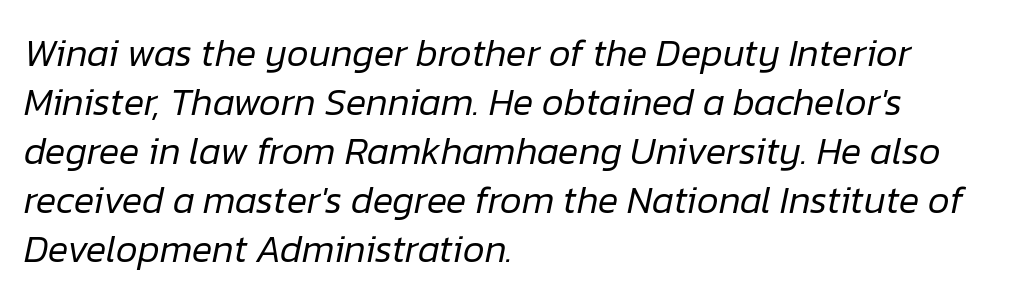
Is this a heavy cut? Hardly; it is regular or lighter. There is no visible air inserted between adjacent glyphs. Observe the lean: these are italic letterforms. The face used here is proportionally spaced, like ordinary book or web type. Beneath every word, the page is bare.
